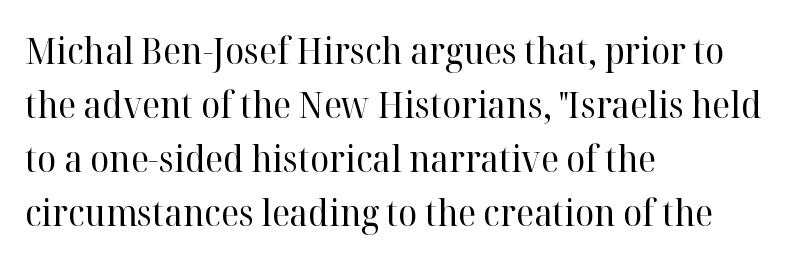
{"serif": "yes", "italic": "no", "bold": "no", "weight": "regular", "width": "normal", "stroke_contrast": "high", "x_height": "medium", "monospaced": "no", "underline": "no", "align": "left", "line_spacing": "normal", "line_spacing_ratio": 1.5, "letter_spacing": "normal", "letter_spacing_em": 0.0, "glyph_px": 36}
